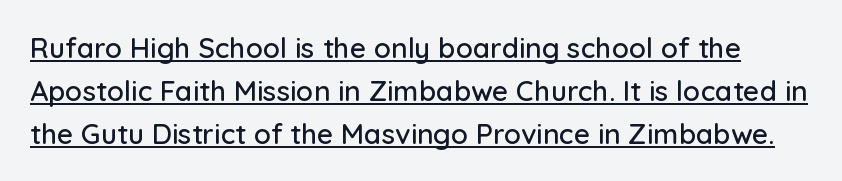
{"serif": "no", "italic": "no", "width": "normal", "stroke_contrast": "low", "x_height": "medium", "monospaced": "no", "underline": "yes", "line_spacing": "normal", "line_spacing_ratio": 1.53, "letter_spacing": "normal", "letter_spacing_em": 0.0, "glyph_px": 28}
